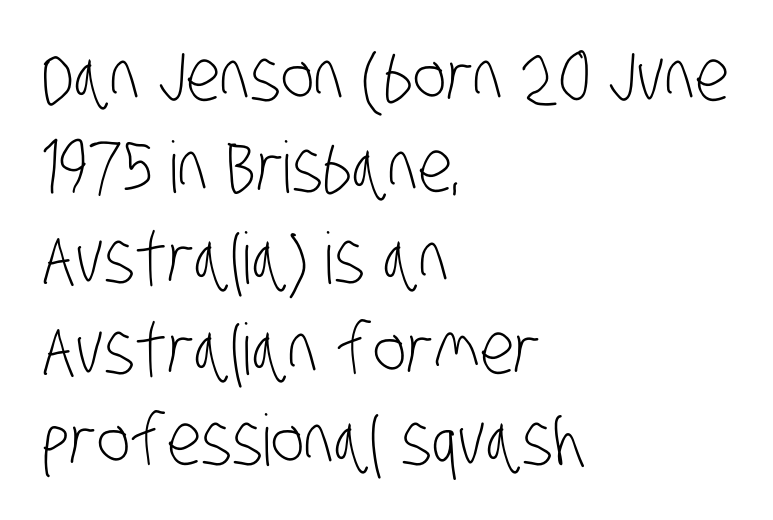
Q: Is the text bold? A: No.
Q: Is the typeface a serif or a sans-serif typeface? A: Sans-serif.
Q: Is the text underlined? A: No.
Q: How is the paragraph aligned? A: Left-aligned.
Q: Is the spacing between letters normal or unusually wide? A: Normal.
Q: Is the spacing between lines tight, normal or loose? A: Normal.
Q: Width (condensed, normal, or wide)? A: Condensed.
Q: Stroke contrast? A: Low.
Q: x-height? A: Large.
Q: Monospaced? A: No.
